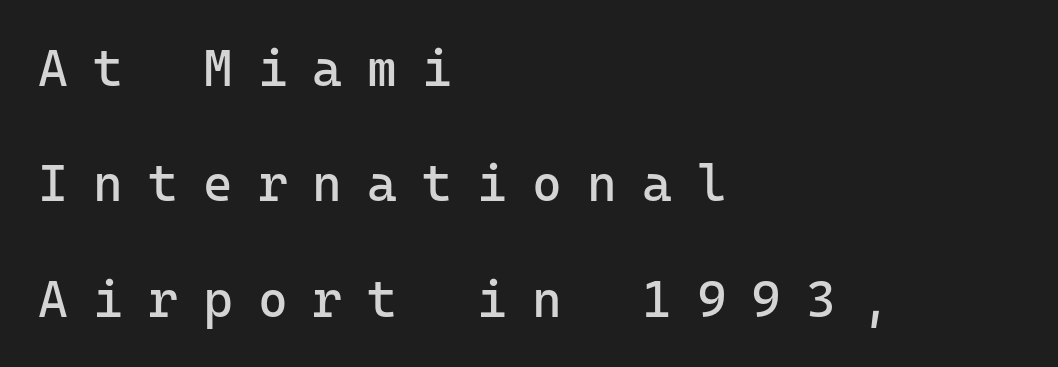
Q: Is the text bold? A: No.
Q: Is the text italic (slanted)? A: No, it is upright.
Q: Is the typeface a serif or a sans-serif typeface? A: Sans-serif.
Q: Is the text underlined? A: No.
Q: How is the paragraph aligned? A: Left-aligned.
Q: Is the spacing between letters normal or unusually wide? A: Unusually wide.
Q: Is the spacing between lines tight, normal or loose? A: Loose.
Q: Width (condensed, normal, or wide)? A: Normal.
Q: Stroke contrast? A: Low.
Q: x-height? A: Medium.
Q: Monospaced? A: Yes.
